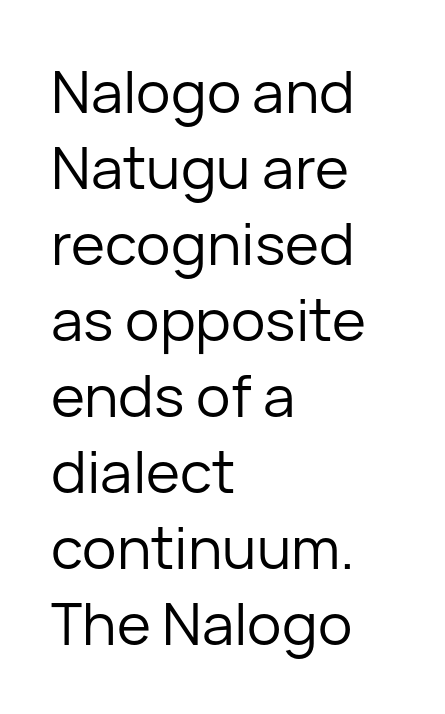
{"serif": "no", "italic": "no", "bold": "no", "weight": "regular", "width": "normal", "stroke_contrast": "low", "x_height": "medium", "monospaced": "no", "underline": "no", "align": "left", "line_spacing": "normal", "line_spacing_ratio": 1.31, "letter_spacing": "normal", "letter_spacing_em": 0.0, "glyph_px": 58}
